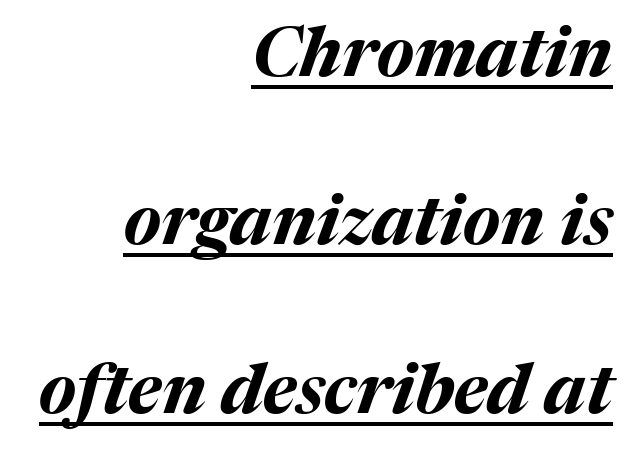
The image shows 69 px bold type, italic (leaning right); set right-aligned, loose line spacing (2.44x), normal letter spacing, underlined; medium stroke contrast and a medium x-height.
